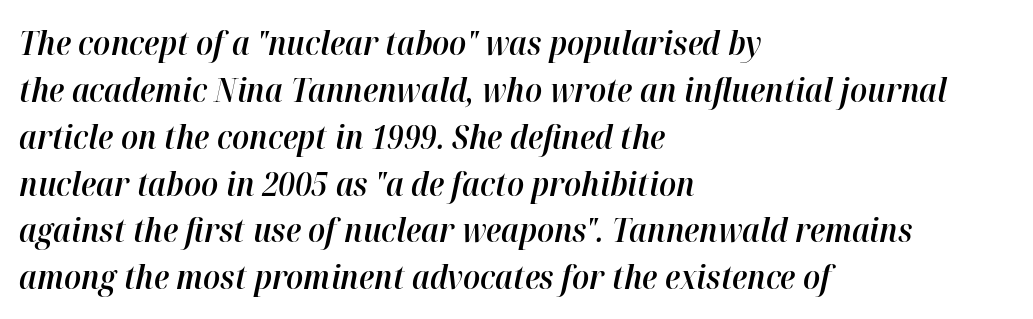
Q: Is the text bold? A: Semi-bold.
Q: Is the text italic (slanted)? A: Yes, it leans right by about 12 degrees.
Q: Is the text underlined? A: No.
Q: How is the paragraph aligned? A: Left-aligned.
Q: Is the spacing between letters normal or unusually wide? A: Normal.
Q: Is the spacing between lines tight, normal or loose? A: Normal.
Q: Width (condensed, normal, or wide)? A: Normal.
Q: Stroke contrast? A: High.
Q: x-height? A: Medium.
Q: Monospaced? A: No.
